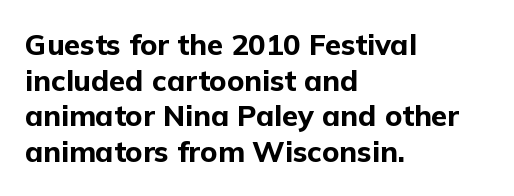
The space directly below the letters is spotless. Students, note that the glyphs here touch the page at normal intervals. On the weight axis this lands at bold, roughly 700. Character widths vary here, with narrow letters taking less room than wide ones. The typography opts for an upright posture over an oblique one. The typesetter chose a ragged-right arrangement here.
